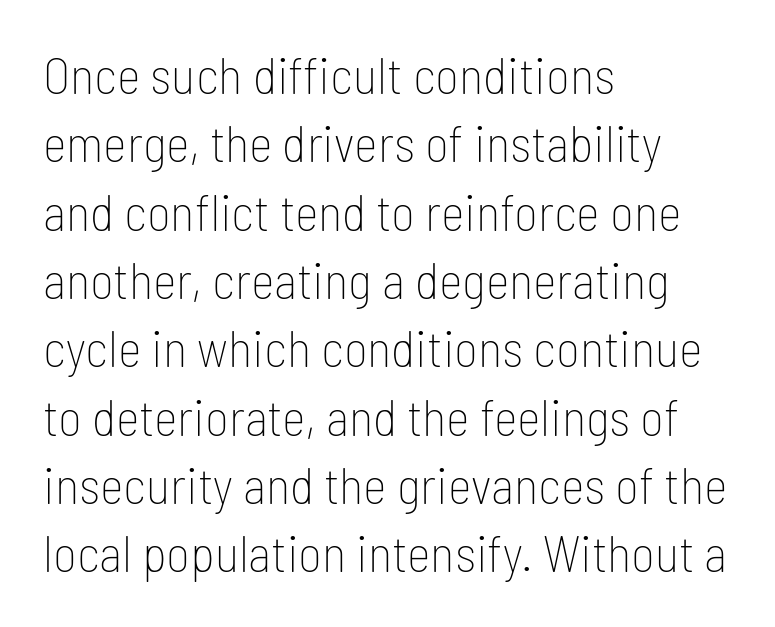
Q: Is the text bold? A: No.
Q: Is the text italic (slanted)? A: No, it is upright.
Q: Is the typeface a serif or a sans-serif typeface? A: Sans-serif.
Q: Is the text underlined? A: No.
Q: How is the paragraph aligned? A: Left-aligned.
Q: Is the spacing between letters normal or unusually wide? A: Normal.
Q: Is the spacing between lines tight, normal or loose? A: Normal.
Q: Width (condensed, normal, or wide)? A: Condensed.
Q: Stroke contrast? A: Low.
Q: x-height? A: Medium.
Q: Monospaced? A: No.
